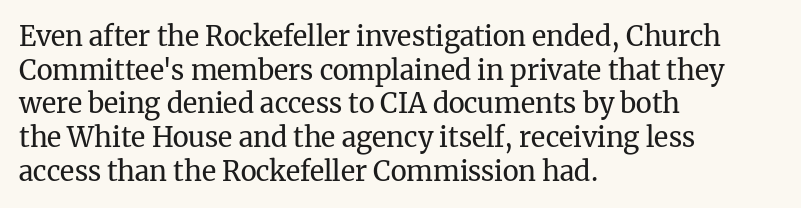
The image shows 27 px text type, upright; set left-aligned, normal line spacing (1.25x), normal letter spacing, not underlined.
